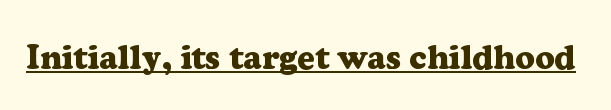
The image shows 34 px heavy serif type, upright; set normal letter spacing, underlined; low stroke contrast and a medium x-height.
